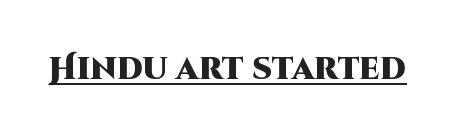
Q: Is the text bold? A: Yes.
Q: Is the text italic (slanted)? A: No, it is upright.
Q: Is the typeface a serif or a sans-serif typeface? A: Sans-serif.
Q: Is the text underlined? A: Yes.
Q: Is the spacing between letters normal or unusually wide? A: Normal.
Q: Width (condensed, normal, or wide)? A: Normal.
Q: Stroke contrast? A: High.
Q: x-height? A: Large.
Q: Monospaced? A: No.
